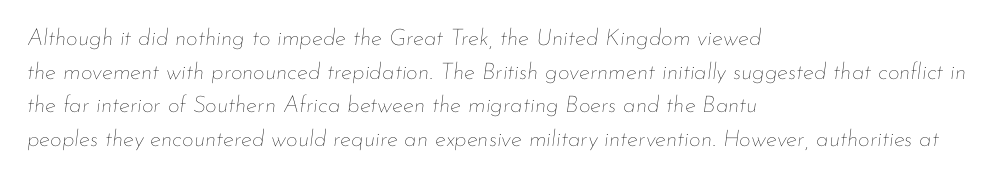
{"italic": "yes", "lean": "right", "slant_degrees": 7, "bold": "no", "underline": "no", "align": "left", "line_spacing": "normal", "line_spacing_ratio": 1.46, "letter_spacing": "normal", "letter_spacing_em": 0.0, "glyph_px": 23}
